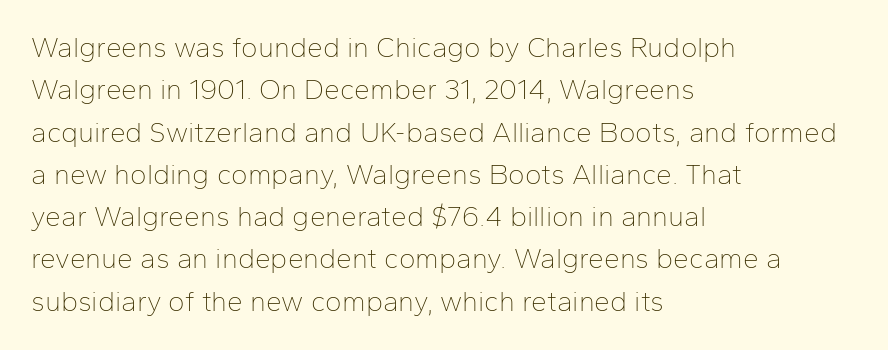
Quick note: not italic, upright. Spacing between characters is what you'd get straight out of the box. Spacing verdict: proportional, widths tailored to each character. Vertical spacing — default. Horizontally, the lines are justified to the leading edge only.
